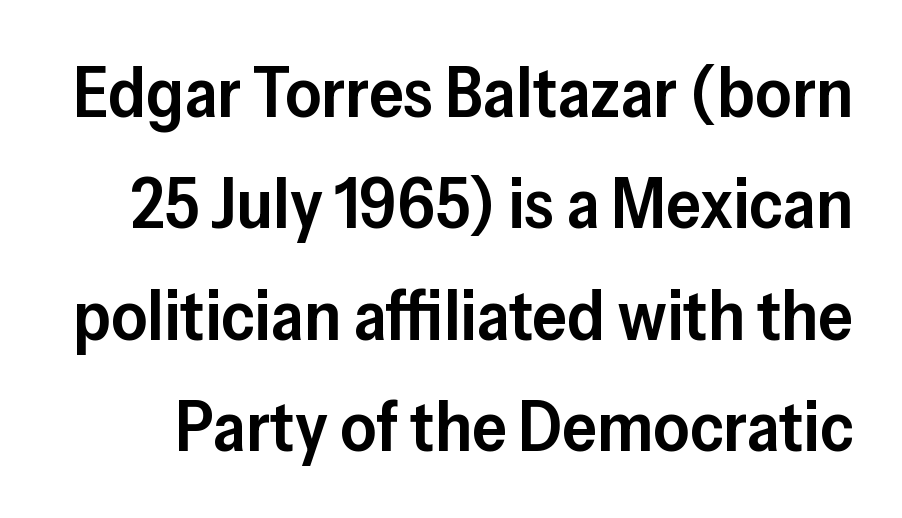
{"serif": "no", "italic": "no", "bold": "semi", "weight": "semibold", "width": "normal", "stroke_contrast": "low", "x_height": "medium", "monospaced": "no", "underline": "no", "line_spacing": "normal", "line_spacing_ratio": 1.59, "letter_spacing": "normal", "letter_spacing_em": 0.0, "glyph_px": 70}
